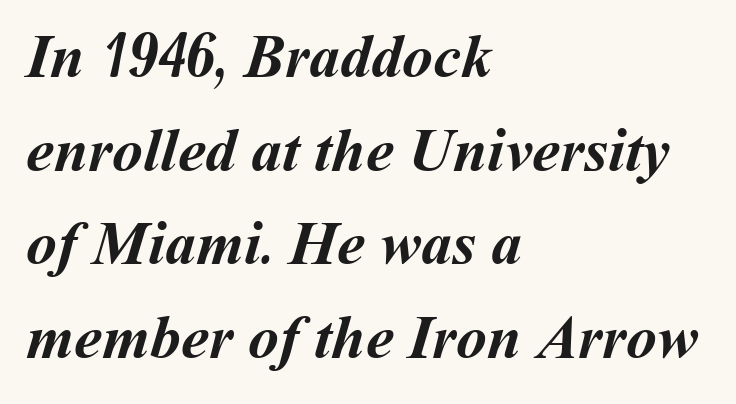
A typesetter would call this proportional, since set widths differ per character. Alignment: flush left. The sample has been set heavy, in full bold. Normally led — the rows are evenly, conventionally spaced. A bare baseline throughout the passage. Honestly, the letter spacing is just normal — you wouldn't notice it.
